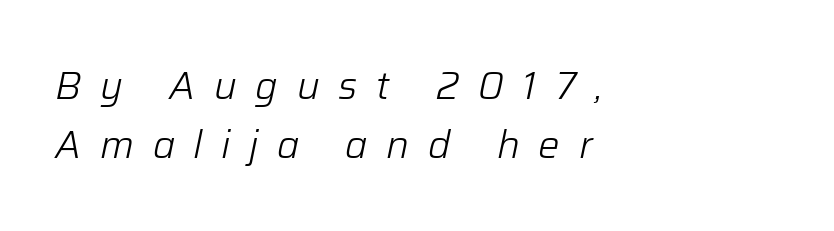
{"italic": "yes", "lean": "right", "slant_degrees": 12, "bold": "no", "weight": "light", "width": "normal", "stroke_contrast": "low", "x_height": "medium", "monospaced": "no", "underline": "no", "align": "left", "line_spacing": "normal", "line_spacing_ratio": 1.56, "letter_spacing": "wide", "letter_spacing_em": 0.49, "glyph_px": 38}
